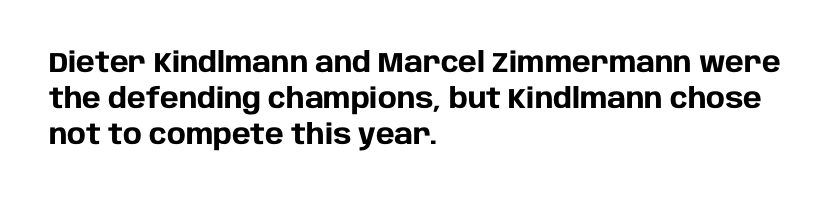
Q: Is the text bold? A: Yes.
Q: Is the text italic (slanted)? A: No, it is upright.
Q: Is the typeface a serif or a sans-serif typeface? A: Sans-serif.
Q: Is the text underlined? A: No.
Q: How is the paragraph aligned? A: Left-aligned.
Q: Is the spacing between letters normal or unusually wide? A: Normal.
Q: Is the spacing between lines tight, normal or loose? A: Normal.
Q: Width (condensed, normal, or wide)? A: Normal.
Q: Stroke contrast? A: Low.
Q: x-height? A: Large.
Q: Monospaced? A: No.
